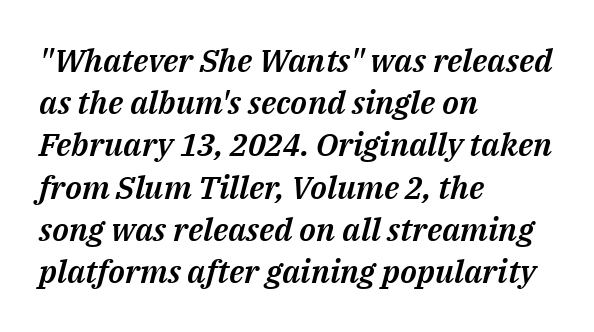
Q: Is the text italic (slanted)? A: Yes, it leans right by about 14 degrees.
Q: Is the text underlined? A: No.
Q: How is the paragraph aligned? A: Left-aligned.
Q: Is the spacing between letters normal or unusually wide? A: Normal.
Q: Is the spacing between lines tight, normal or loose? A: Normal.
Q: Width (condensed, normal, or wide)? A: Normal.
Q: Stroke contrast? A: Medium.
Q: x-height? A: Medium.
Q: Monospaced? A: No.
